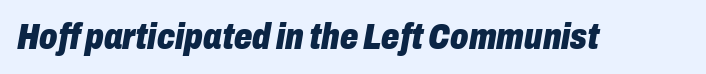
In terms of weight, the rendering is a true, heavy bold. The strip under each line holds only bare page. This sample uses plain, unmodified letter spacing. An italicized treatment has been applied to the whole sample. You could not count columns in this text — the font is proportionally spaced.
